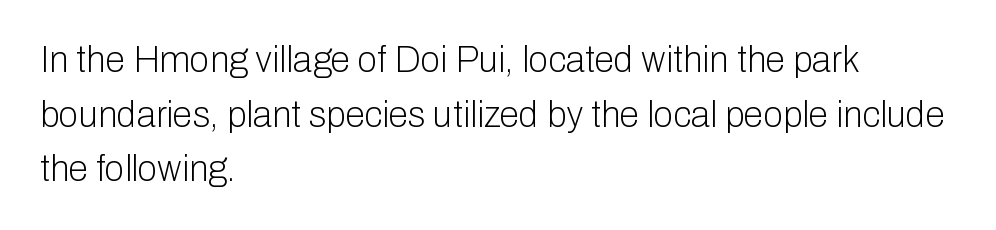
Q: Is the text bold? A: No.
Q: Is the text italic (slanted)? A: No, it is upright.
Q: Is the typeface a serif or a sans-serif typeface? A: Sans-serif.
Q: Is the text underlined? A: No.
Q: How is the paragraph aligned? A: Left-aligned.
Q: Is the spacing between letters normal or unusually wide? A: Normal.
Q: Is the spacing between lines tight, normal or loose? A: Normal.
Q: Width (condensed, normal, or wide)? A: Normal.
Q: Stroke contrast? A: Low.
Q: x-height? A: Medium.
Q: Monospaced? A: No.
